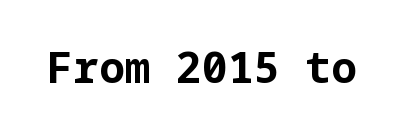
The gap between lines stays unmarked. Honestly, the letter spacing is just normal — you wouldn't notice it. The axis of the letterforms is exactly vertical. The designer went with a sans here, leaving each stem footless. Caption: bold face, heavy strokes.
